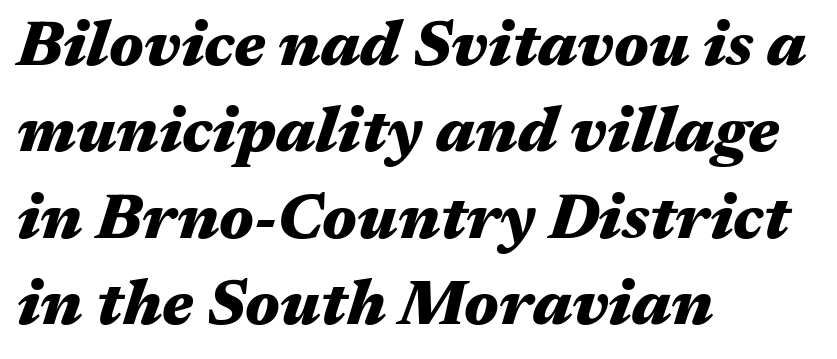
The image shows 64 px heavy, wide type, italic (leaning right); set left-aligned, normal line spacing (1.35x), normal letter spacing, not underlined; medium stroke contrast and a medium x-height.
